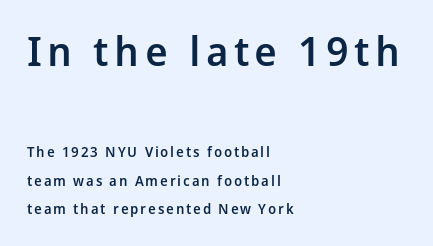
Leading: increased. Character widths vary here, with narrow letters taking less room than wide ones. The text was rendered using a sans face with plain stroke endings. The initial chunk of copy outweighs the following chunk in type size. The setting favours the left margin, as ordinary paragraphs usually do.
